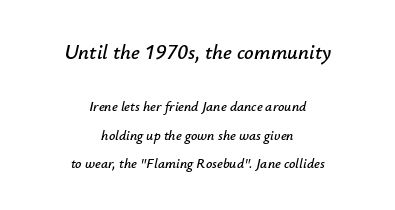
{"italic": "yes", "lean": "right", "slant_degrees": 12, "underline": "no", "align": "center", "line_spacing": "loose", "line_spacing_ratio": 2.05, "letter_spacing": "normal", "letter_spacing_em": 0.0, "larger_block": "first", "size_ratio": 1.5, "glyph_px": 21}
